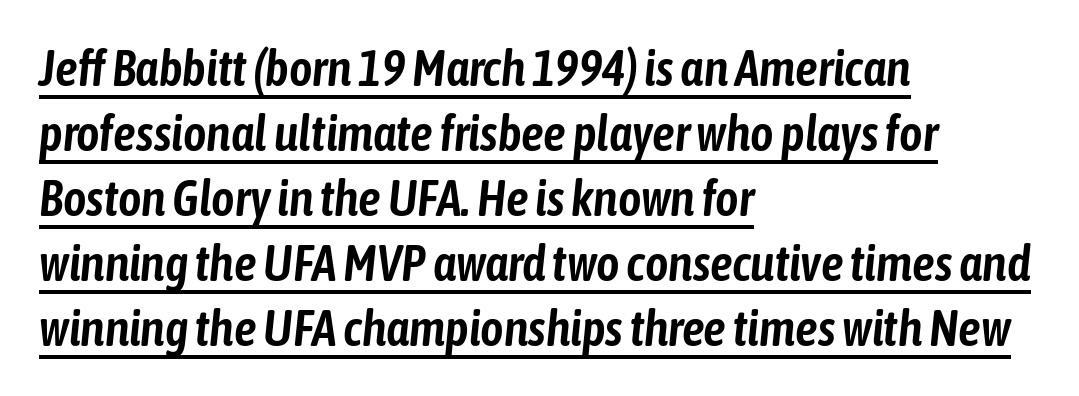
Q: Is the text italic (slanted)? A: Yes, it leans right by about 6 degrees.
Q: Is the text underlined? A: Yes.
Q: How is the paragraph aligned? A: Left-aligned.
Q: Is the spacing between letters normal or unusually wide? A: Normal.
Q: Is the spacing between lines tight, normal or loose? A: Normal.
Q: Width (condensed, normal, or wide)? A: Condensed.
Q: Stroke contrast? A: Low.
Q: x-height? A: Medium.
Q: Monospaced? A: No.
